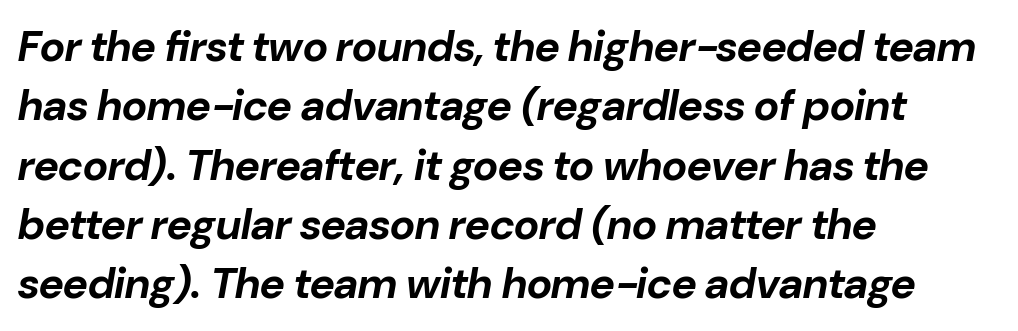
The image shows 43 px bold type, italic (leaning right); set left-aligned, normal line spacing (1.38x), normal letter spacing, not underlined; low stroke contrast and a medium x-height.
